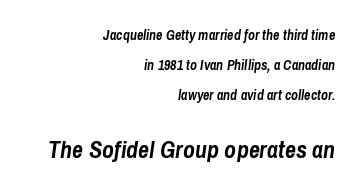
You could fit nearly another row in the gap between these rows. The passage shown has conventional tracking throughout. Block two is the big one; block one sits smaller above it. The baseline area is clear. The lettering tilts uniformly, giving the passage an italic look. The characters look thick and weighty, a clear bold.
